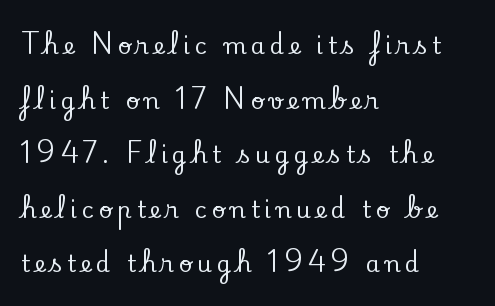
Q: Is the text italic (slanted)? A: No, it is upright.
Q: Is the text underlined? A: No.
Q: How is the paragraph aligned? A: Left-aligned.
Q: Is the spacing between letters normal or unusually wide? A: Unusually wide.
Q: Is the spacing between lines tight, normal or loose? A: Loose.
